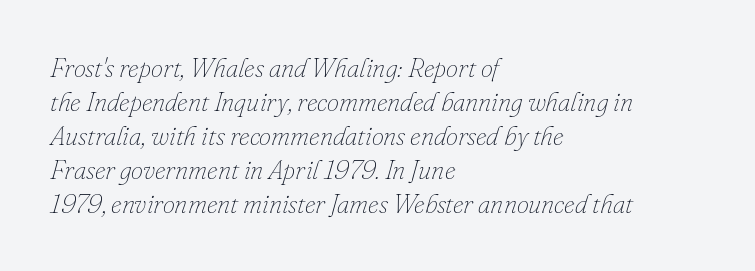
The image shows 27 px text type, italic (leaning right); set left-aligned, normal line spacing (1.26x), normal letter spacing, not underlined.
